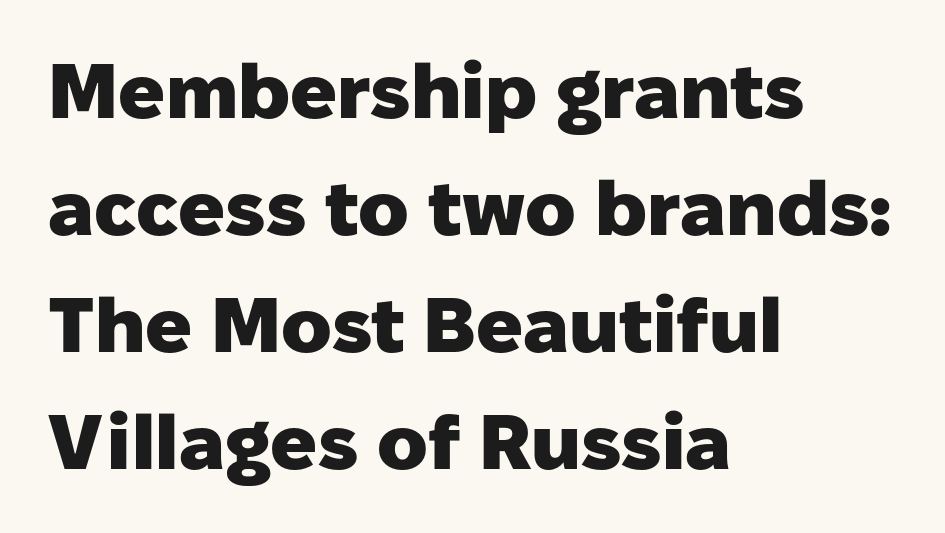
The passage is arranged the way most books set body copy — flush left. You could not count columns in this text — the font is proportionally spaced. The specimen reads as upright at a glance. Words appear dense and cohesive because spacing is normal. Are there feet on the stems? There aren't — it's a sans. The space directly below the letters is spotless.
